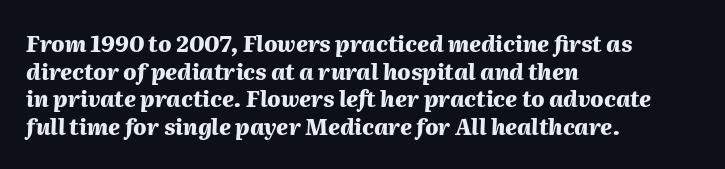
{"italic": "yes", "lean": "right", "slant_degrees": 2, "bold": "yes", "underline": "no", "align": "left", "line_spacing": "normal", "line_spacing_ratio": 1.26, "letter_spacing": "normal", "letter_spacing_em": 0.0, "glyph_px": 22}
